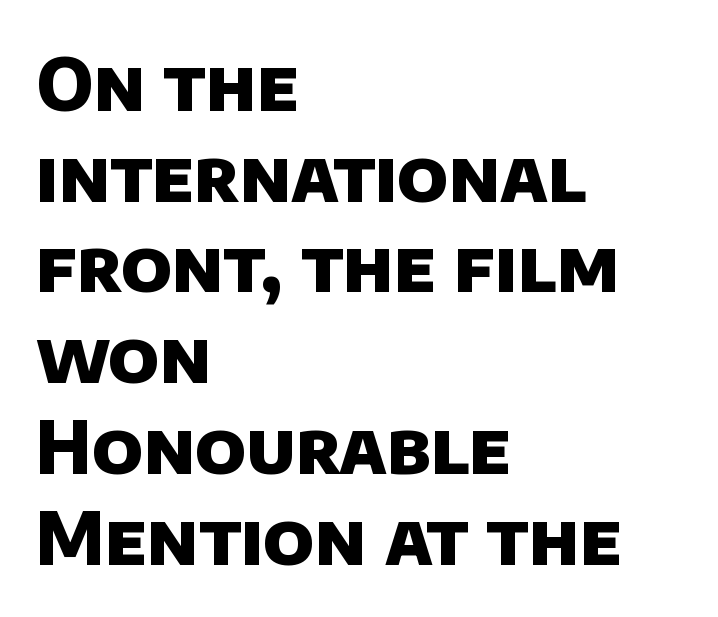
This rendering leaves character spacing at its baseline value. Spacing verdict: proportional, widths tailored to each character. Is the block centered? No — it sits flush against the left margin. What kind of face is this? One without serifs — a sans.
